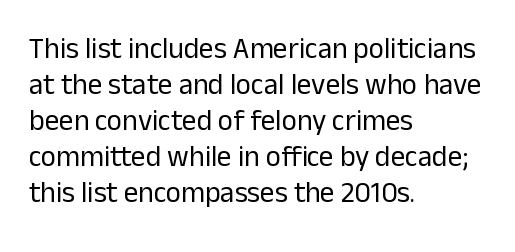
The image shows 29 px regular-weight sans-serif type, upright; set left-aligned, line spacing 1.24x, normal letter spacing, not underlined; low stroke contrast and a medium x-height.
